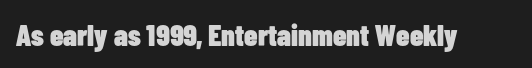
The image shows 30 px heavy, condensed sans-serif type, upright; set normal letter spacing, not underlined; low stroke contrast and a medium x-height.
